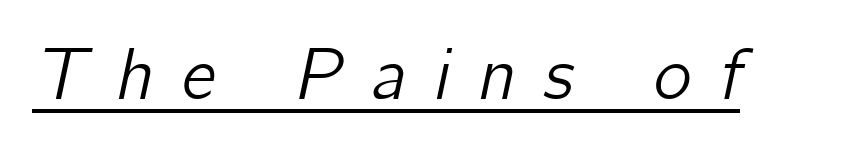
Q: Is the text italic (slanted)? A: Yes, it leans right by about 12 degrees.
Q: Is the text underlined? A: Yes.
Q: Is the spacing between letters normal or unusually wide? A: Unusually wide.
Q: Width (condensed, normal, or wide)? A: Normal.
Q: Stroke contrast? A: Low.
Q: x-height? A: Medium.
Q: Monospaced? A: No.
